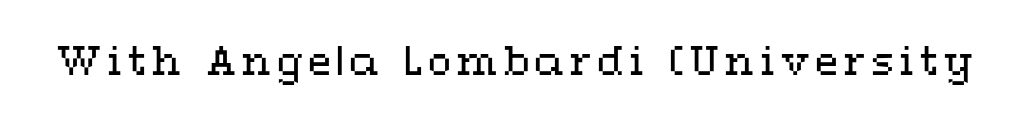
The image shows 38 px regular-weight, wide type, upright; set not underlined; medium stroke contrast and a medium x-height.
